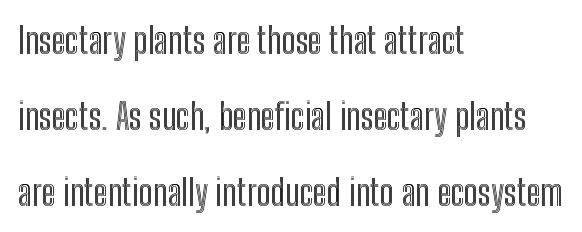
{"italic": "no", "width": "condensed", "x_height": "medium", "monospaced": "no", "underline": "no", "align": "left", "line_spacing": "loose", "line_spacing_ratio": 2.11, "letter_spacing": "normal", "letter_spacing_em": 0.0, "glyph_px": 36}
